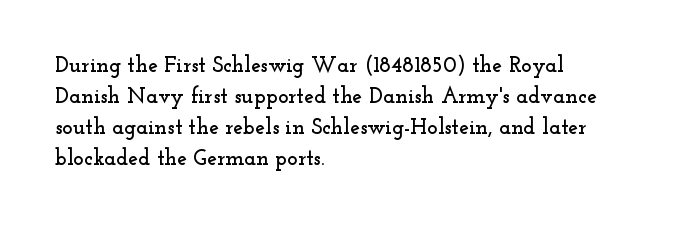
No italicization has been applied; the sample stays upright. The text block is weighted toward the left margin, trailing off unevenly rightward. Each row of text sits above clean, open space. Leading matches the norm, producing a regular column. Nobody touched the tracking dial on this one.
